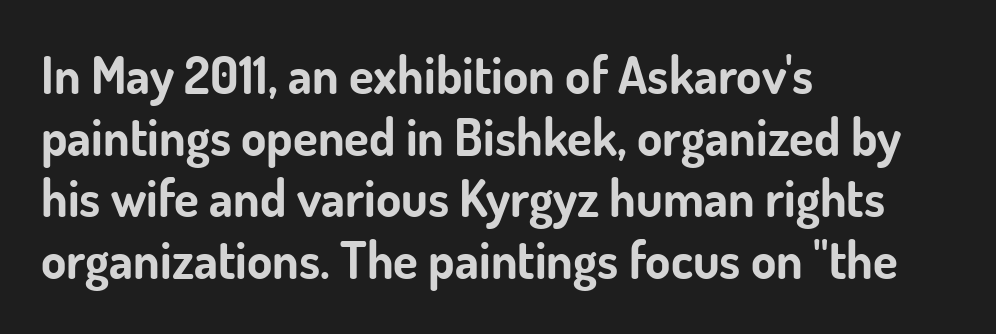
The image shows 51 px bold sans-serif type, upright; set left-aligned, line spacing 1.21x, normal letter spacing, not underlined; low stroke contrast and a small x-height.
